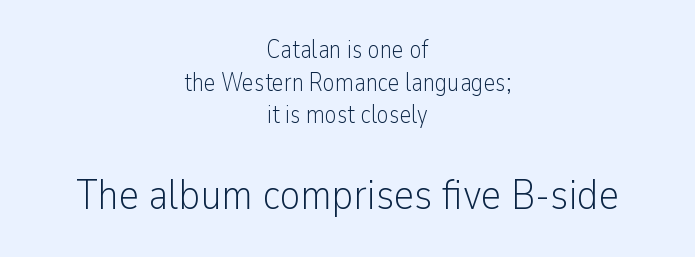
Q: Is the text bold? A: No.
Q: Is the text italic (slanted)? A: No, it is upright.
Q: Is the typeface a serif or a sans-serif typeface? A: Sans-serif.
Q: Is the text underlined? A: No.
Q: How is the paragraph aligned? A: Centered.
Q: Is the spacing between letters normal or unusually wide? A: Normal.
Q: Is the spacing between lines tight, normal or loose? A: Normal.
Q: Which block of text is set in a larger size, the first (top) or the second (bottom)? A: The second (bottom) one.
Q: Width (condensed, normal, or wide)? A: Condensed.
Q: Stroke contrast? A: Low.
Q: x-height? A: Medium.
Q: Monospaced? A: No.
